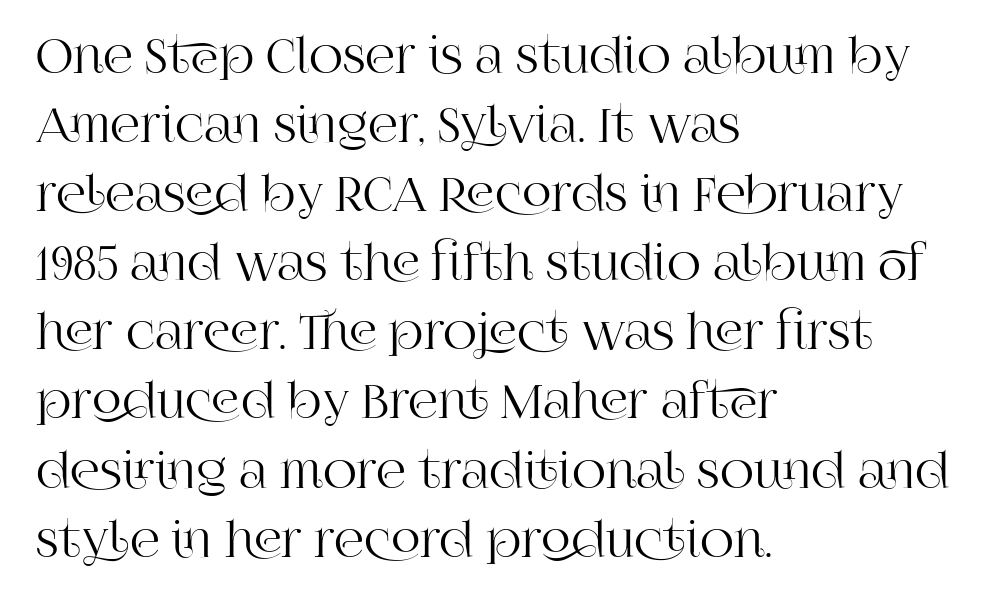
{"serif": "yes", "italic": "no", "width": "normal", "stroke_contrast": "high", "x_height": "large", "monospaced": "no", "underline": "no", "align": "left", "line_spacing": "normal", "line_spacing_ratio": 1.47, "letter_spacing": "normal", "letter_spacing_em": 0.0, "glyph_px": 47}
